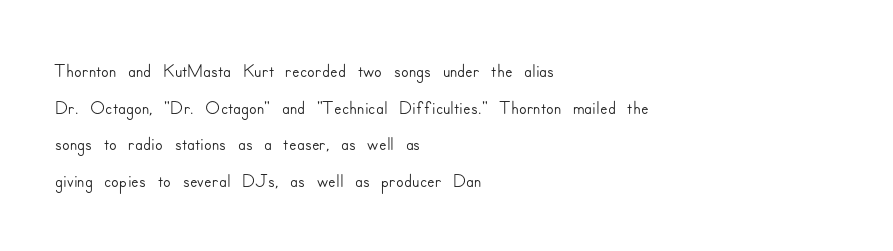
Q: Is the text italic (slanted)? A: No, it is upright.
Q: Is the typeface a serif or a sans-serif typeface? A: Sans-serif.
Q: Is the text underlined? A: No.
Q: How is the paragraph aligned? A: Left-aligned.
Q: Is the spacing between letters normal or unusually wide? A: Normal.
Q: Is the spacing between lines tight, normal or loose? A: Normal.
Q: Width (condensed, normal, or wide)? A: Normal.
Q: Stroke contrast? A: Low.
Q: x-height? A: Small.
Q: Monospaced? A: No.
